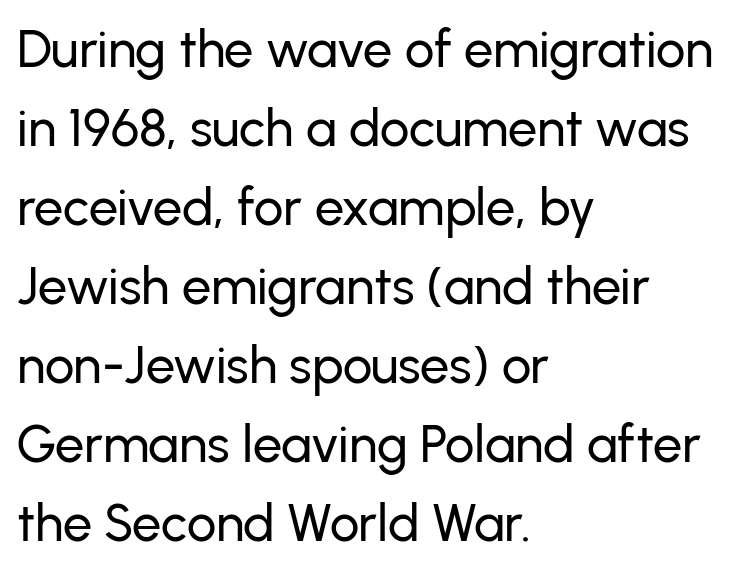
The image shows 52 px sans-serif type, upright; set left-aligned, normal line spacing (1.52x), normal letter spacing, not underlined; low stroke contrast and a medium x-height.
